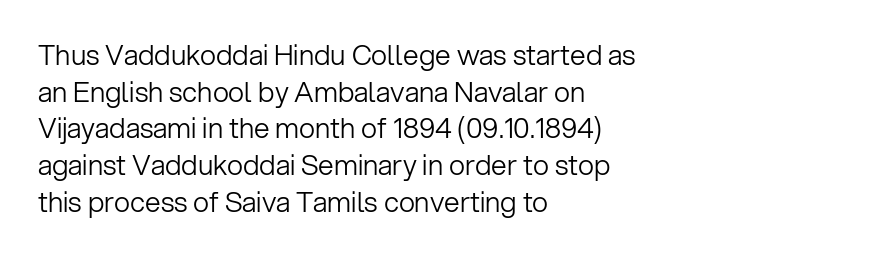
Q: Is the text bold? A: No.
Q: Is the text italic (slanted)? A: No, it is upright.
Q: Is the typeface a serif or a sans-serif typeface? A: Sans-serif.
Q: Is the text underlined? A: No.
Q: How is the paragraph aligned? A: Left-aligned.
Q: Is the spacing between letters normal or unusually wide? A: Normal.
Q: Is the spacing between lines tight, normal or loose? A: Normal.
Q: Width (condensed, normal, or wide)? A: Normal.
Q: Stroke contrast? A: Low.
Q: x-height? A: Medium.
Q: Monospaced? A: No.
